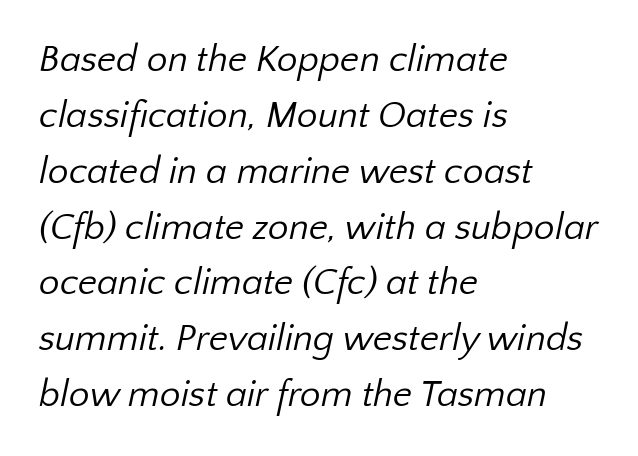
The typesetter chose a ragged-right arrangement here. Look at the bottom of the vertical strokes: they stop flat, with no serifs. Vertical spacing — default. Is this a fixed-width face? No — the glyphs have proportional, varying widths. Inter-character spacing is left at the font's built-in metrics.
